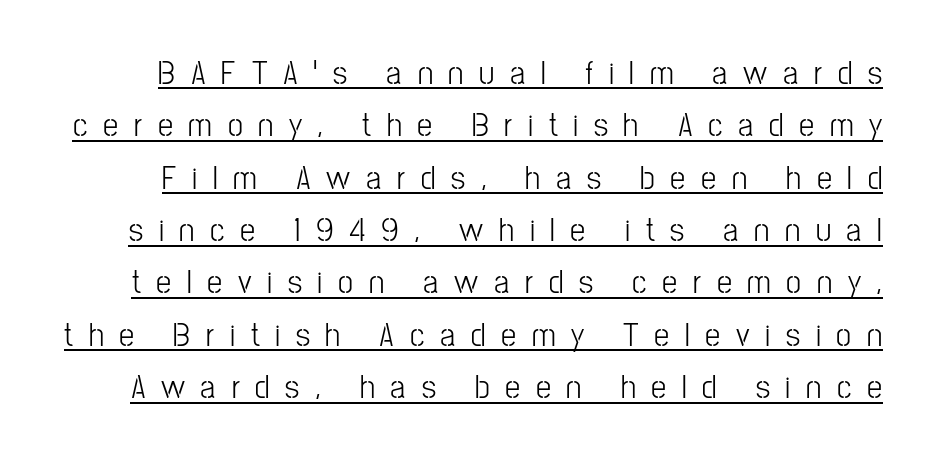
{"serif": "no", "italic": "no", "bold": "no", "weight": "light", "width": "condensed", "stroke_contrast": "low", "x_height": "medium", "monospaced": "no", "underline": "yes", "line_spacing": "normal", "line_spacing_ratio": 1.54, "letter_spacing": "wide", "letter_spacing_em": 0.46, "glyph_px": 34}
